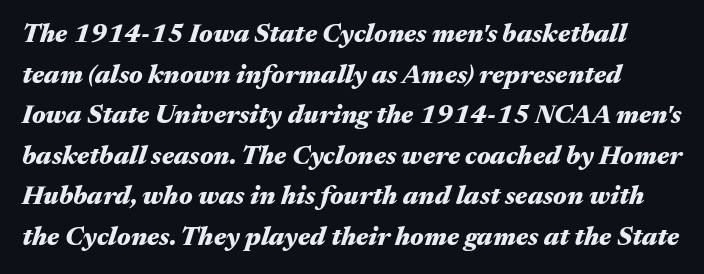
The image shows 26 px bold type, italic (leaning right); set normal line spacing (1.56x), normal letter spacing, not underlined.
